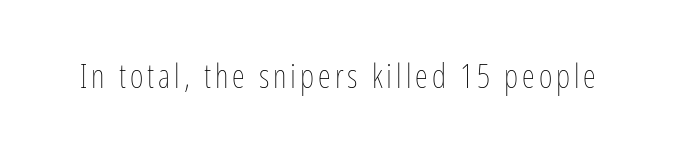
The image shows 33 px thin, condensed type, upright; set not underlined; low stroke contrast and a medium x-height.
